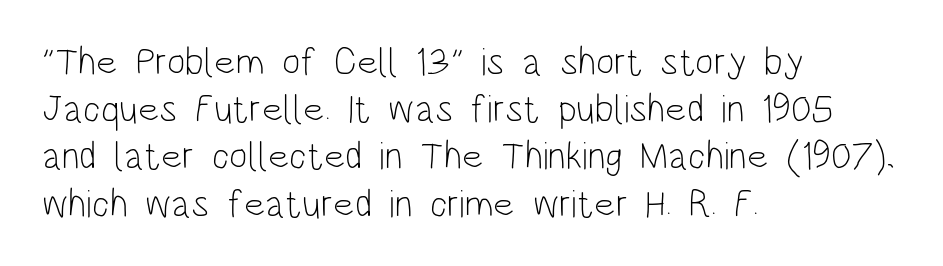
Spacing verdict: proportional, widths tailored to each character. The lines are quadded left. I'd call this a sans setting — the letters go barefoot. Ascenders rise straight up at ninety degrees. The letterforms sit at book weight or below.
